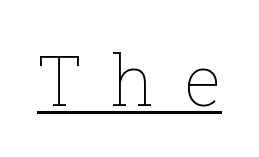
The image shows 71 px thin type, upright; set unusually wide letter spacing (+0.41 em), underlined; low stroke contrast and a medium x-height.
